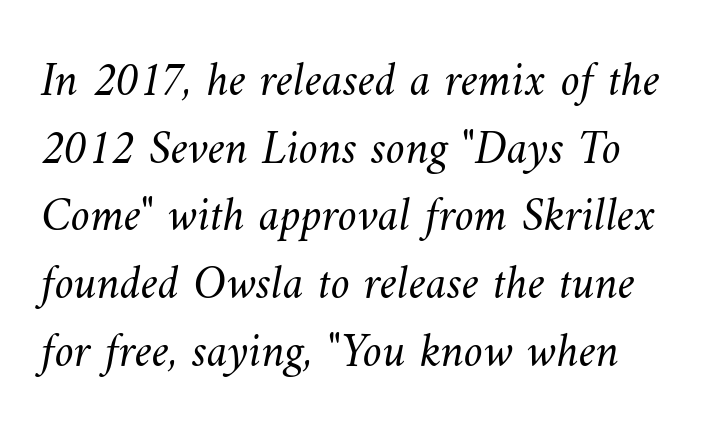
Q: Is the text bold? A: No.
Q: Is the text underlined? A: No.
Q: Is the spacing between letters normal or unusually wide? A: Normal.
Q: Is the spacing between lines tight, normal or loose? A: Normal.
Q: Width (condensed, normal, or wide)? A: Normal.
Q: Stroke contrast? A: Medium.
Q: x-height? A: Small.
Q: Monospaced? A: No.
